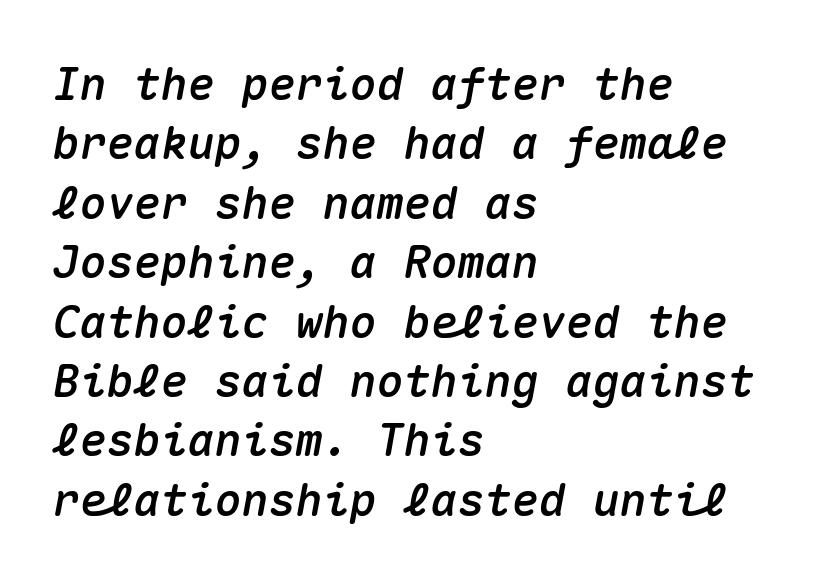
Q: Is the text italic (slanted)? A: Yes, it leans right by about 10 degrees.
Q: Is the text underlined? A: No.
Q: How is the paragraph aligned? A: Left-aligned.
Q: Is the spacing between letters normal or unusually wide? A: Normal.
Q: Is the spacing between lines tight, normal or loose? A: Normal.
Q: Width (condensed, normal, or wide)? A: Normal.
Q: Stroke contrast? A: Medium.
Q: x-height? A: Medium.
Q: Monospaced? A: Yes.
